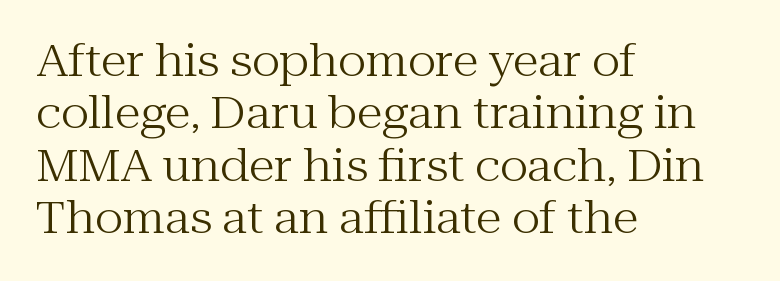
{"serif": "yes", "italic": "no", "bold": "no", "weight": "regular", "width": "normal", "stroke_contrast": "medium", "x_height": "medium", "monospaced": "no", "underline": "no", "align": "left", "line_spacing_ratio": 1.22, "letter_spacing": "normal", "letter_spacing_em": 0.0, "glyph_px": 43}
